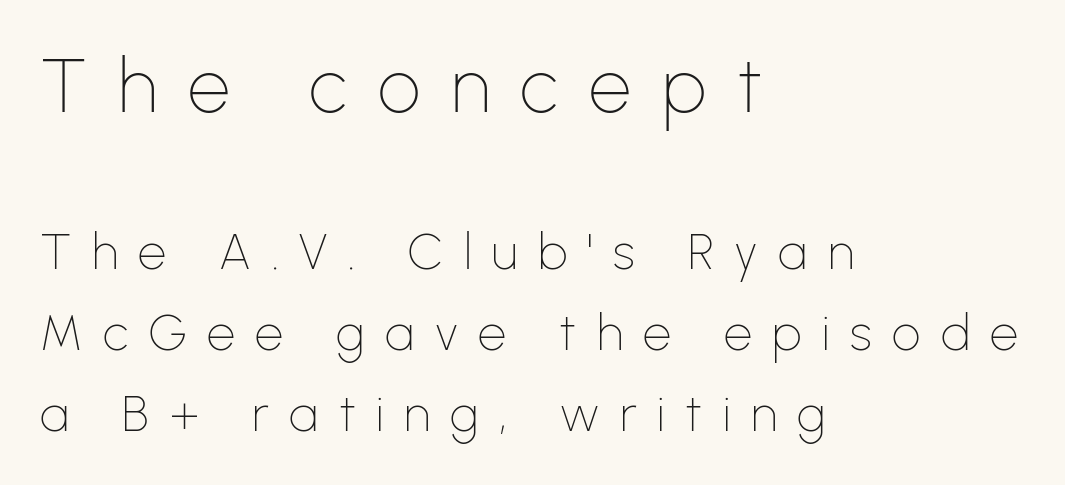
Evenly set lines give the paragraph a standard silhouette. You can tell it's not italic because the verticals are truly vertical. The earlier block is typeset at a bigger size than the later block. Character widths vary here, with narrow letters taking less room than wide ones. Characters follow at a spacing far wider than the type designer built in.
